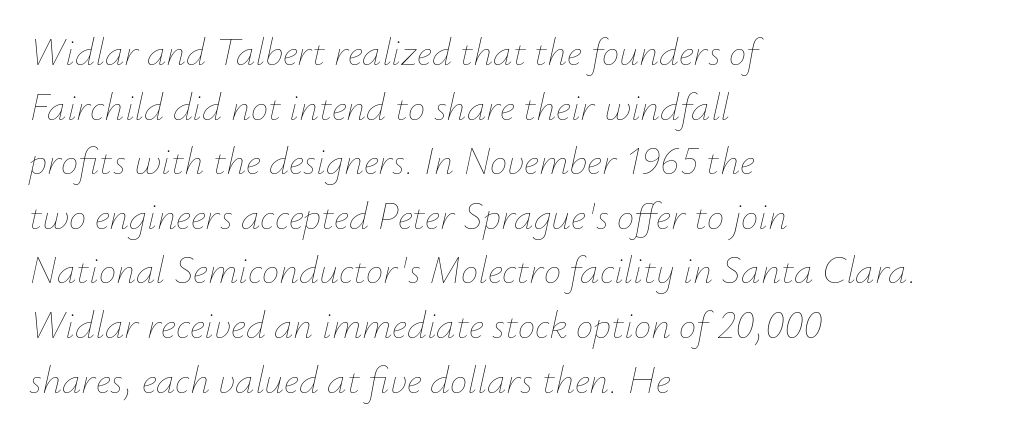
Is there much room between lines? A standard amount, neither cramped nor airy. The characters are drawn with everyday or finer stroke widths. These lines are rendered in a variable-pitch font. Characters follow at the spacing the type designer built in.
